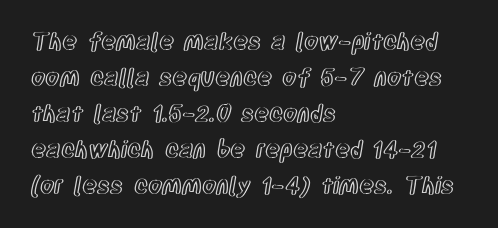
The passage shown has conventional tracking throughout. In CSS terms this would be text-align: left. The area under the type is left untouched.
